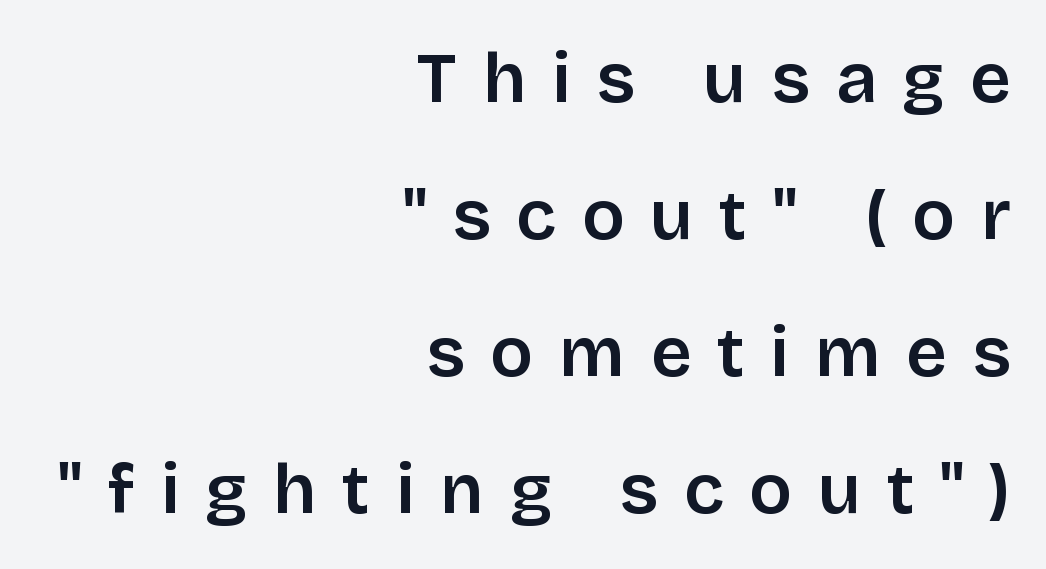
To sum up the face: it is a sans, with no serifs. This sample has the flowing, uneven cadence of proportional lettering. Underline: absent. The passage shown is semibold, sitting just below true bold. The letters stand upright; this is a roman face.
